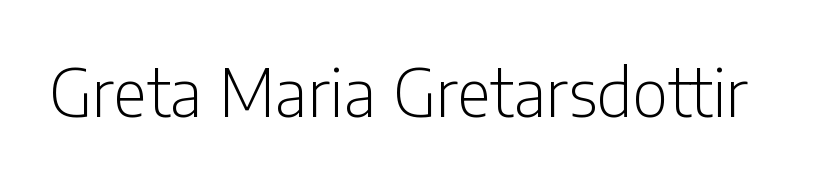
The image shows 66 px light, condensed sans-serif type, upright; set normal letter spacing, not underlined; low stroke contrast and a medium x-height.
